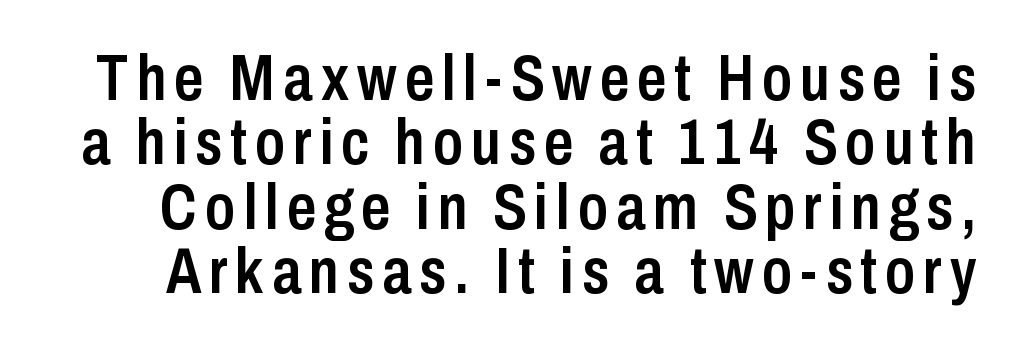
{"serif": "no", "italic": "no", "bold": "semi", "weight": "semibold", "width": "condensed", "stroke_contrast": "low", "x_height": "medium", "monospaced": "no", "underline": "no", "line_spacing": "tight", "line_spacing_ratio": 0.99, "glyph_px": 65}
